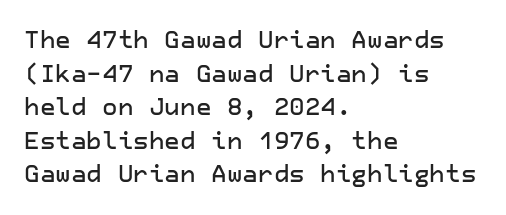
Leading matches the norm, producing a regular column. Every stem runs plumb, perpendicular to the baseline. Underline: absent. In CSS terms this would be text-align: left. Here the glyphs are tracked normally, forming tight word shapes.
